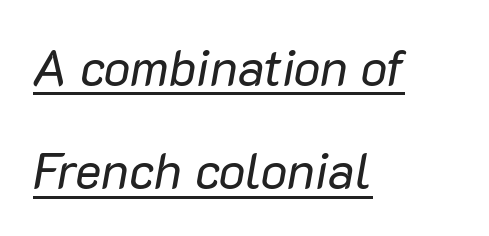
Each new line begins a long way beneath the previous one. Looking at the ascenders, they clearly lean. The face used here is proportionally spaced, like ordinary book or web type. Stroke thickness stays within the range of a standard reading face or lighter.
